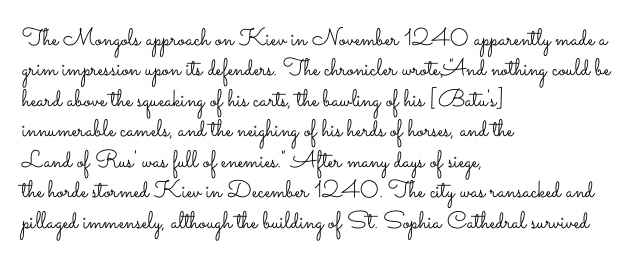
{"bold": "no", "underline": "no", "align": "left", "line_spacing": "normal", "line_spacing_ratio": 1.27, "letter_spacing": "normal", "letter_spacing_em": 0.0, "glyph_px": 24}
